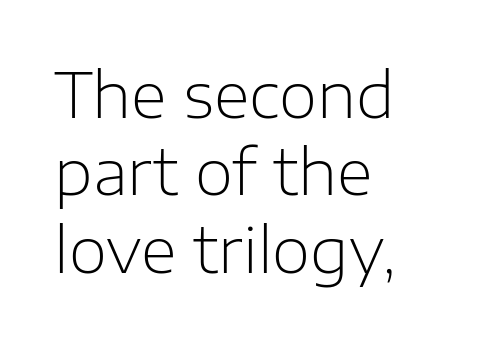
{"serif": "no", "italic": "no", "bold": "no", "weight": "light", "width": "normal", "stroke_contrast": "low", "x_height": "medium", "monospaced": "no", "underline": "no", "align": "left", "line_spacing": "normal", "line_spacing_ratio": 1.25, "letter_spacing": "normal", "letter_spacing_em": 0.0, "glyph_px": 62}
